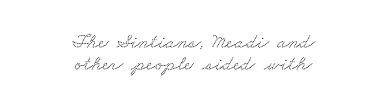
Q: Is the text underlined? A: No.
Q: How is the paragraph aligned? A: Centered.
Q: Is the spacing between letters normal or unusually wide? A: Normal.
Q: Is the spacing between lines tight, normal or loose? A: Tight.
